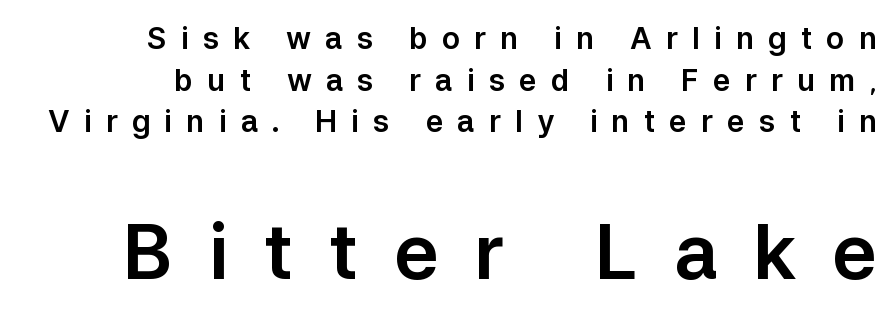
Look at the glyph heights: the lower group is clearly the bigger setting. Does the leading feel generous? No, just average. This sample has the flowing, uneven cadence of proportional lettering. Typographically, this falls in the sans-serif category. Caption: expanded tracking, letters set apart. Just letters on the line, the space beneath them empty.
